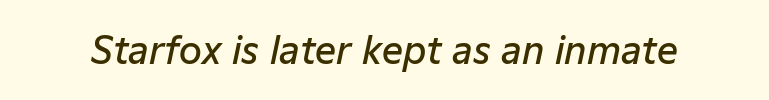
Plain, unruled lines of type. Does extra space separate the letters? No, they use regular spacing. A fair bit of extra ink — the face is semibold, not bold. Characters are canted at an angle relative to the baseline's perpendicular. These lines are rendered in a variable-pitch font.
